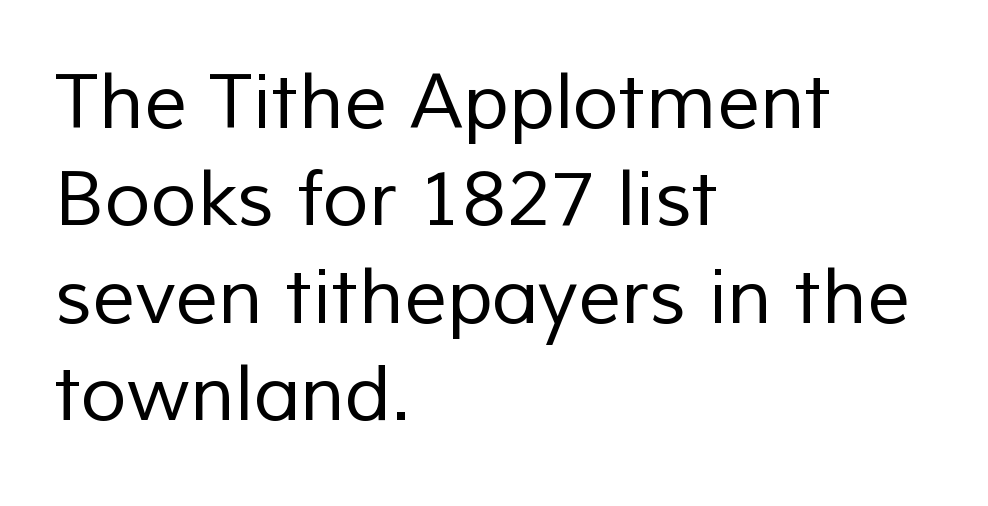
Characters follow at the spacing the type designer built in. Character widths vary here, with narrow letters taking less room than wide ones. A quiet, ordinary-to-light weight characterises the typeface. You can tell from the bare stems that sans-serif type was used. The space between consecutive lines is moderate. The text block is weighted toward the left margin, trailing off unevenly rightward.
